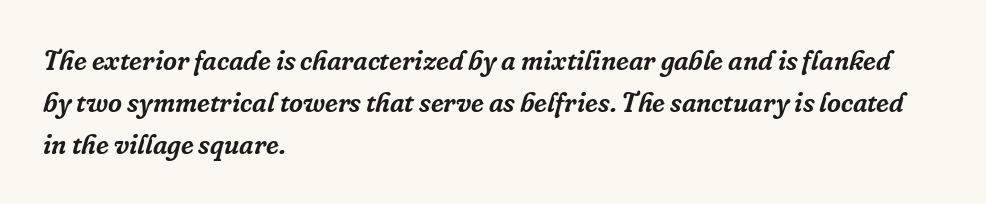
The image shows 27 px text type, italic (leaning right); set left-aligned, normal line spacing (1.55x), normal letter spacing, not underlined.
